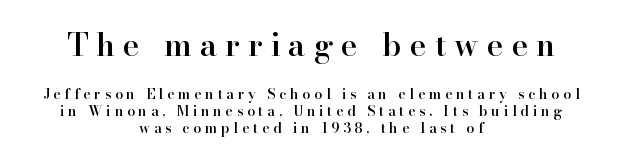
The image shows 31 px semibold serif type, upright; set centered, line spacing 1.21x, unusually wide letter spacing (+0.27 em), not underlined; the first (top) block is 2.21x larger; high stroke contrast and a small x-height.
